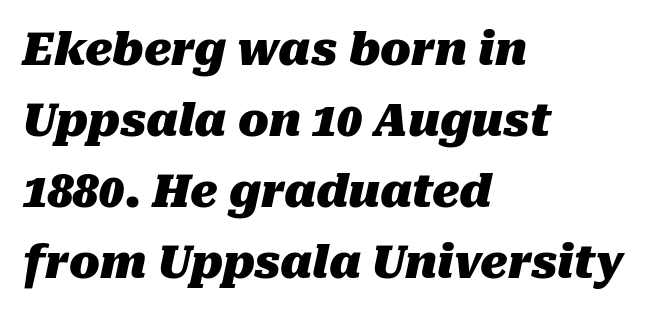
The image shows 45 px heavy type, italic (leaning right); set left-aligned, normal line spacing (1.58x), normal letter spacing, not underlined; medium stroke contrast and a medium x-height.
